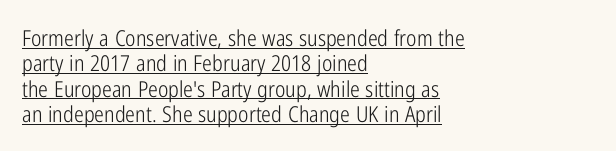
The image shows 22 px text type, upright; set left-aligned, tight line spacing (1.15x), normal letter spacing, underlined.
